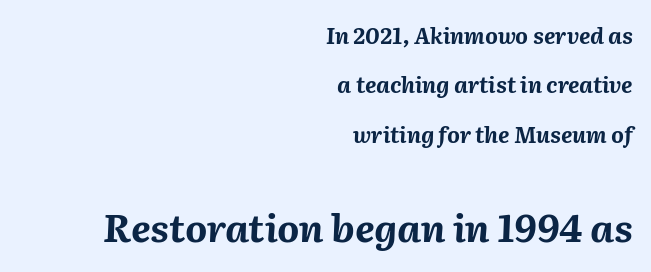
The image shows 38 px bold type, italic (leaning right); set right-aligned, loose line spacing (2.25x), normal letter spacing, not underlined; the second (bottom) block is 1.73x larger; medium stroke contrast and a medium x-height.
